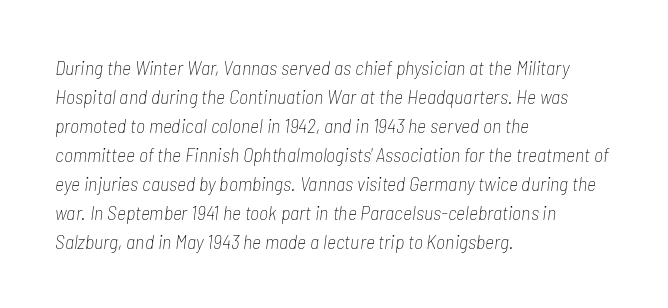
The space beneath each line is pristine and unruled. The tracking reads as untouched default to a designer's eye. The strokes carry an ordinary text weight at most. Baseline-to-baseline distance is the conventional proportion of letter height. Is the block centered? No — it sits flush against the left margin. Observe the lean: these are italic letterforms.
